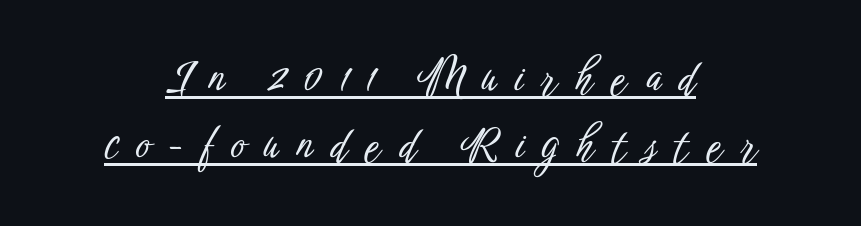
Q: Is the text italic (slanted)? A: Yes.
Q: Is the typeface a serif or a sans-serif typeface? A: Sans-serif.
Q: Is the text underlined? A: Yes.
Q: How is the paragraph aligned? A: Centered.
Q: Is the spacing between letters normal or unusually wide? A: Unusually wide.
Q: Is the spacing between lines tight, normal or loose? A: Normal.
Q: Width (condensed, normal, or wide)? A: Condensed.
Q: Stroke contrast? A: Low.
Q: x-height? A: Medium.
Q: Monospaced? A: No.
